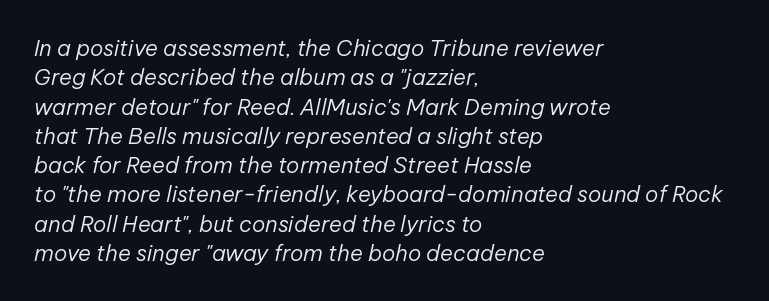
Q: Is the text bold? A: No.
Q: Is the text italic (slanted)? A: Yes, it leans right by about 12 degrees.
Q: Is the text underlined? A: No.
Q: How is the paragraph aligned? A: Left-aligned.
Q: Is the spacing between letters normal or unusually wide? A: Normal.
Q: Is the spacing between lines tight, normal or loose? A: Normal.
